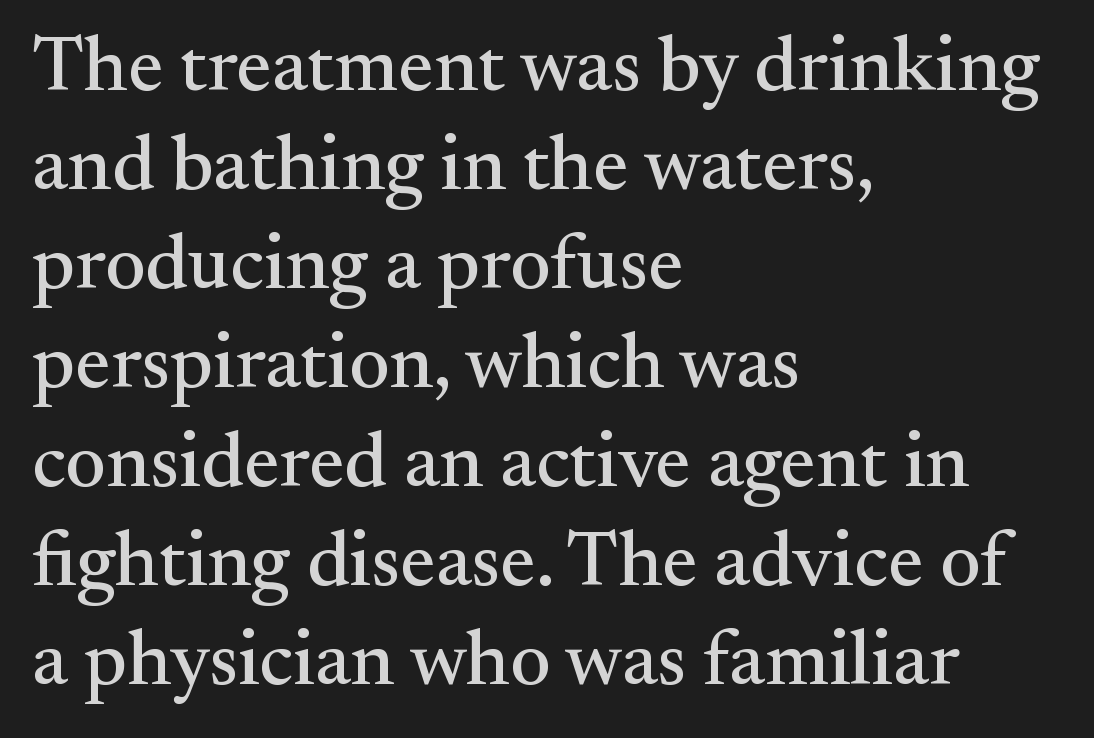
{"serif": "yes", "italic": "no", "width": "normal", "stroke_contrast": "medium", "x_height": "small", "monospaced": "no", "underline": "no", "align": "left", "line_spacing": "normal", "line_spacing_ratio": 1.27, "letter_spacing": "normal", "letter_spacing_em": 0.0, "glyph_px": 78}
